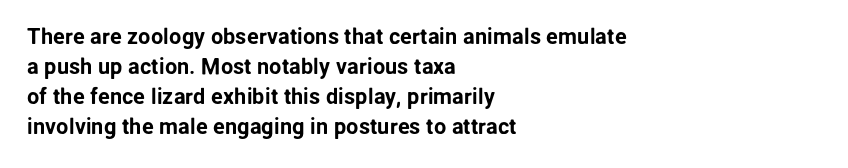
{"italic": "no", "underline": "no", "align": "left", "line_spacing": "normal", "line_spacing_ratio": 1.37, "letter_spacing": "normal", "letter_spacing_em": 0.0, "glyph_px": 22}
